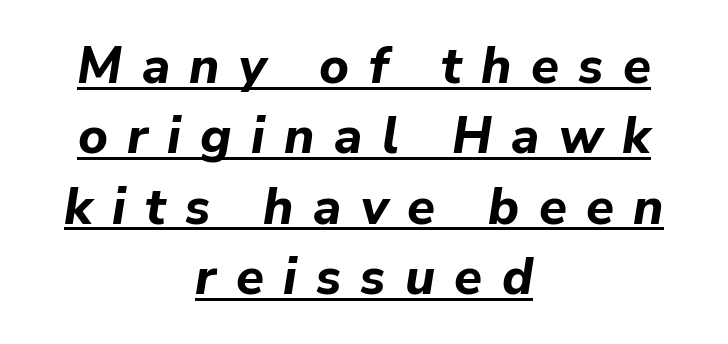
{"italic": "yes", "lean": "right", "slant_degrees": 9, "bold": "yes", "weight": "bold", "width": "normal", "stroke_contrast": "low", "x_height": "medium", "monospaced": "no", "underline": "yes", "align": "center", "line_spacing": "normal", "line_spacing_ratio": 1.38, "letter_spacing": "wide", "letter_spacing_em": 0.38, "glyph_px": 51}
